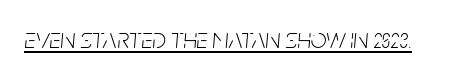
Q: Is the text bold? A: No.
Q: Is the text italic (slanted)? A: Yes, it leans right by about 5 degrees.
Q: Is the text underlined? A: Yes.
Q: Is the spacing between letters normal or unusually wide? A: Normal.
Q: Width (condensed, normal, or wide)? A: Condensed.
Q: Stroke contrast? A: Low.
Q: x-height? A: Large.
Q: Monospaced? A: No.
